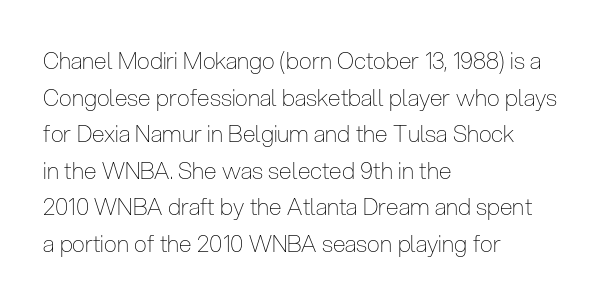
{"italic": "no", "bold": "no", "underline": "no", "align": "left", "line_spacing": "normal", "line_spacing_ratio": 1.59, "letter_spacing": "normal", "letter_spacing_em": 0.0, "glyph_px": 23}
